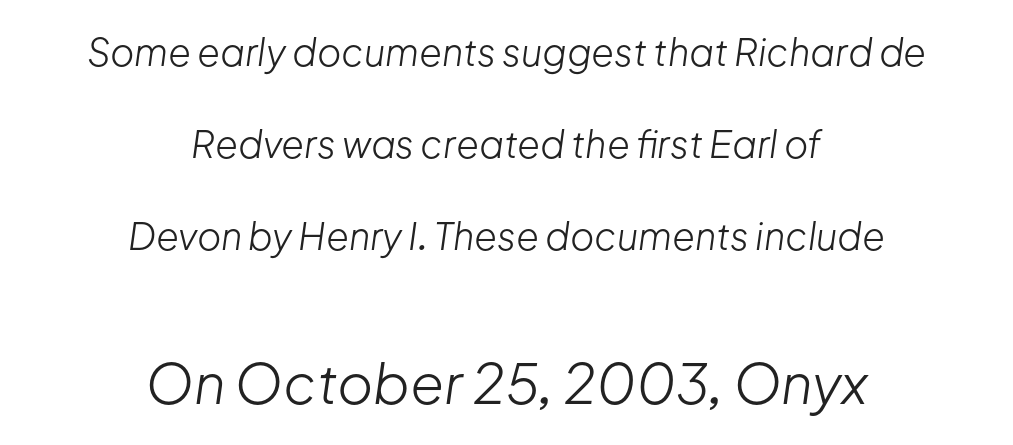
Q: Is the text bold? A: No.
Q: Is the text italic (slanted)? A: Yes, it leans right by about 8 degrees.
Q: Is the text underlined? A: No.
Q: How is the paragraph aligned? A: Centered.
Q: Is the spacing between letters normal or unusually wide? A: Normal.
Q: Is the spacing between lines tight, normal or loose? A: Loose.
Q: Which block of text is set in a larger size, the first (top) or the second (bottom)? A: The second (bottom) one.
Q: Width (condensed, normal, or wide)? A: Normal.
Q: Stroke contrast? A: Low.
Q: x-height? A: Medium.
Q: Monospaced? A: No.
